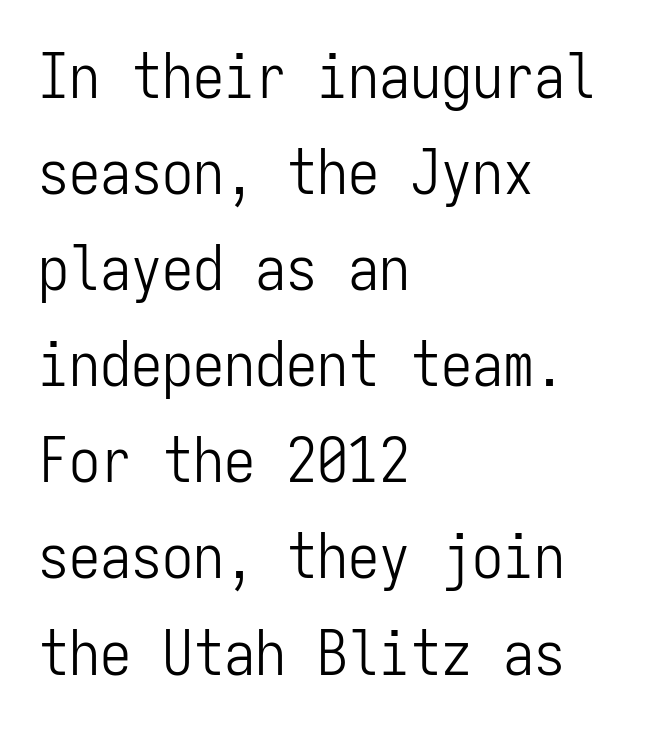
The image shows 62 px light, condensed sans-serif type, upright, monospaced; set left-aligned, normal line spacing (1.55x), normal letter spacing, not underlined; low stroke contrast and a medium x-height.
